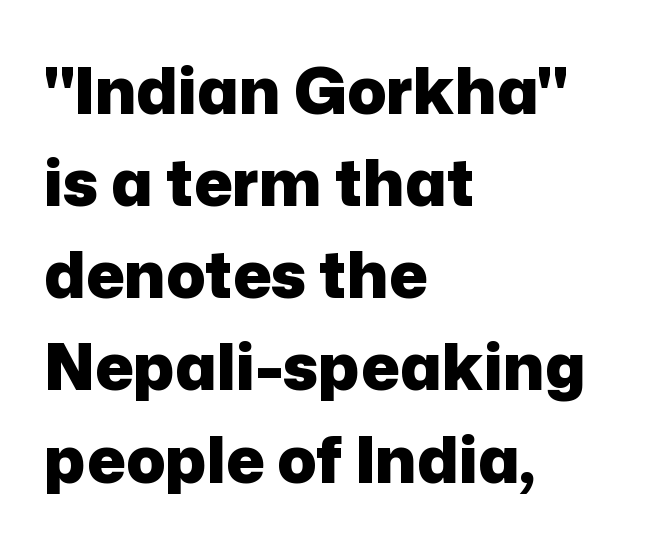
Q: Is the text bold? A: Yes.
Q: Is the text italic (slanted)? A: No, it is upright.
Q: Is the typeface a serif or a sans-serif typeface? A: Sans-serif.
Q: Is the text underlined? A: No.
Q: How is the paragraph aligned? A: Left-aligned.
Q: Is the spacing between letters normal or unusually wide? A: Normal.
Q: Is the spacing between lines tight, normal or loose? A: Normal.
Q: Width (condensed, normal, or wide)? A: Normal.
Q: Stroke contrast? A: Low.
Q: x-height? A: Medium.
Q: Monospaced? A: No.
